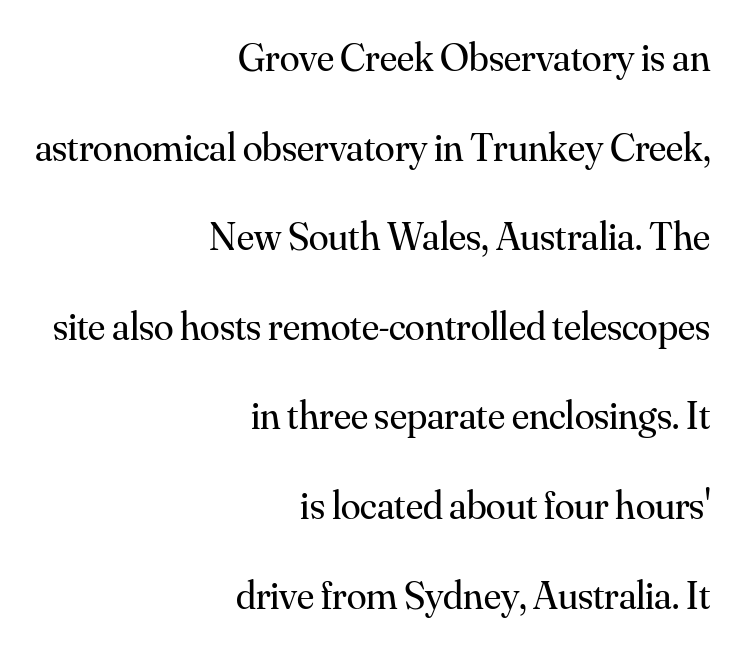
The letters look calm and open, with moderate or lighter stems. Stroke terminals: seriffed. Leftover space on each line is placed entirely before the opening word. Here the designer chose a conventional face with non-uniform glyph widths. Standard letterfit; no display-style spreading of the glyphs. A great deal of white space separates one row of letters from the next.
